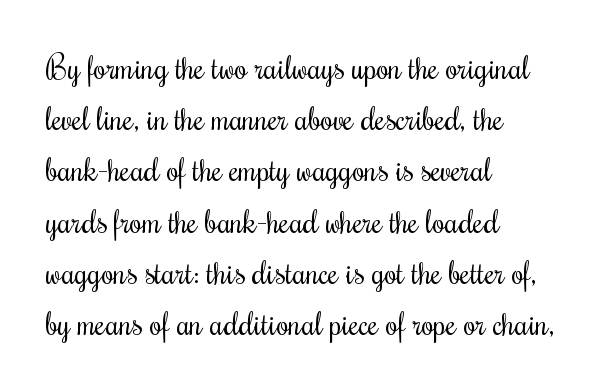
The image shows 32 px regular-weight, condensed serif type; set left-aligned, normal line spacing (1.6x), normal letter spacing, not underlined; medium stroke contrast and a small x-height.
